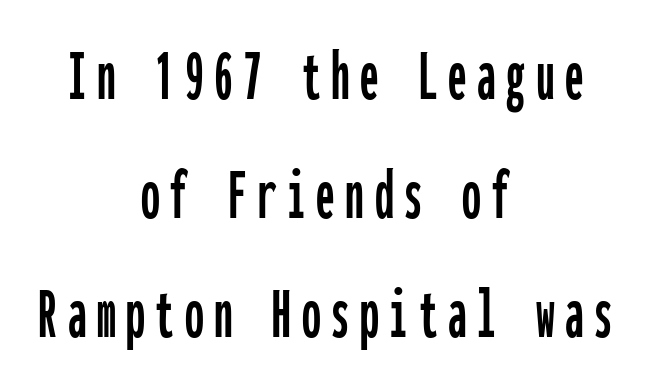
{"serif": "no", "italic": "no", "width": "condensed", "stroke_contrast": "low", "x_height": "medium", "monospaced": "yes", "underline": "no", "align": "center", "line_spacing": "normal", "line_spacing_ratio": 1.59, "glyph_px": 75}
